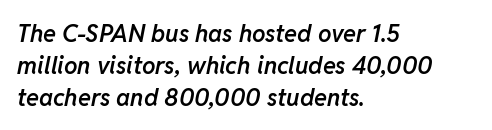
{"italic": "yes", "lean": "right", "slant_degrees": 11, "bold": "semi", "underline": "no", "align": "left", "line_spacing": "normal", "line_spacing_ratio": 1.33, "letter_spacing": "normal", "letter_spacing_em": 0.0, "glyph_px": 24}
